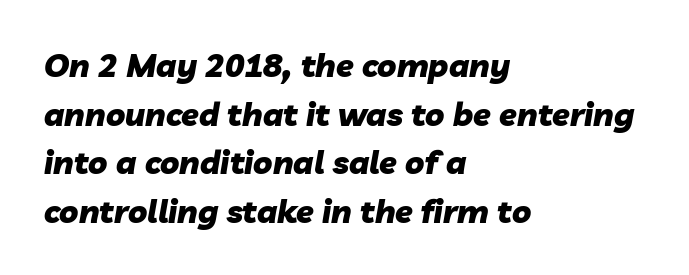
The image shows 32 px heavy type, italic (leaning right); set left-aligned, normal line spacing (1.52x), normal letter spacing, not underlined; low stroke contrast and a medium x-height.
